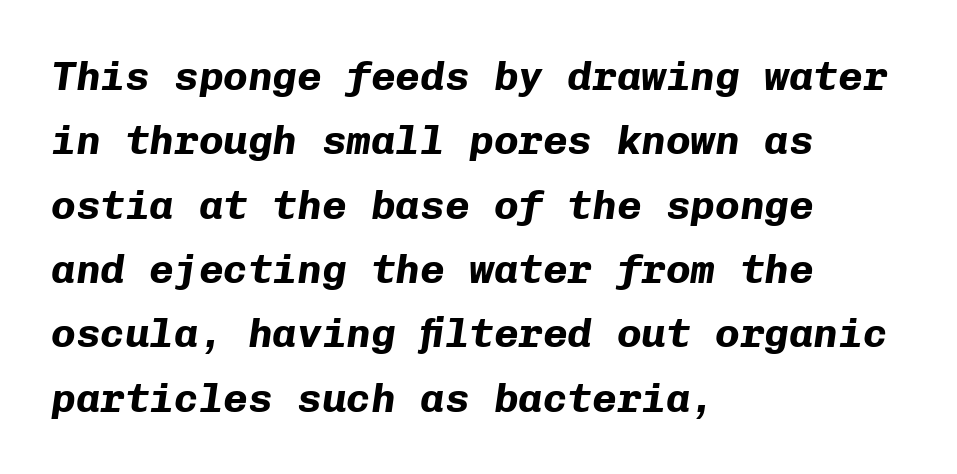
These lines stack with their left ends in a neat column. Students, note that the glyphs here touch the page at normal intervals. Weight: bold. The letters march in equal steps, a hallmark of fixed-pitch type. A normal amount of white space separates one row of letters from the next.
